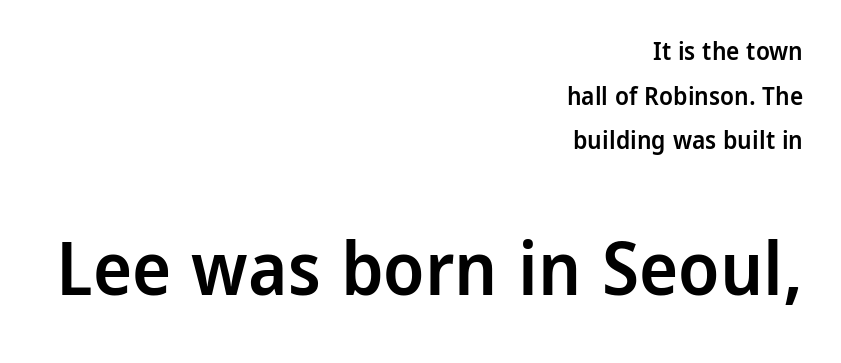
The rendering uses natural spacing where letterforms have individual widths. Font category for this specimen: sans-serif. This sample uses plain, unmodified letter spacing. Line ends are locked; line starts wander. In this sample the second text group is rendered at the bigger scale. Each row of text sits above clean, open space.
